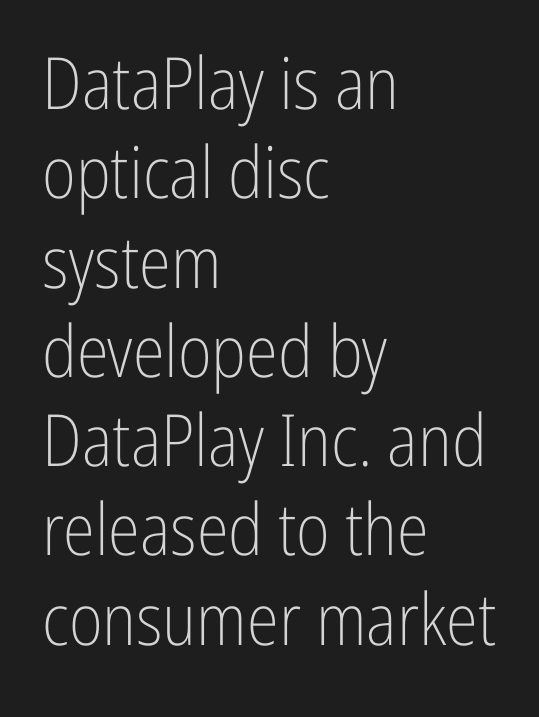
This reads as an unemphasized weight, regular at the heaviest. The gaps between neighbouring characters are ordinary and unremarkable. Is there any slant? The stems are plumb. Layout note: lines flush left.
